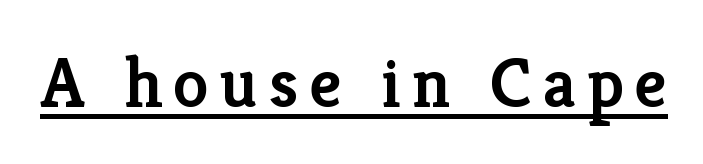
The image shows 72 px semibold serif type, upright; set underlined; low stroke contrast and a medium x-height.
